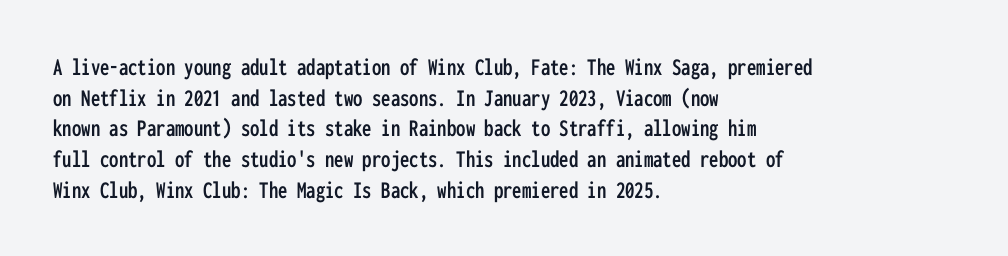
The image shows 25 px text type, upright; set left-aligned, line spacing 1.23x, normal letter spacing, not underlined.
